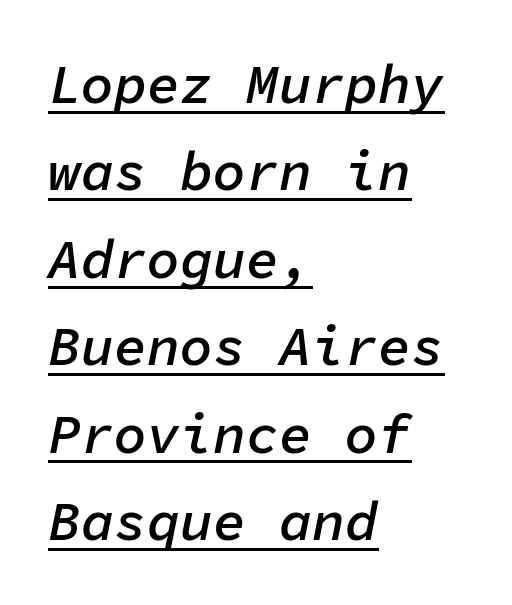
Q: Is the text bold? A: Semi-bold.
Q: Is the text italic (slanted)? A: Yes, it leans right by about 11 degrees.
Q: Is the text underlined? A: Yes.
Q: How is the paragraph aligned? A: Left-aligned.
Q: Is the spacing between letters normal or unusually wide? A: Normal.
Q: Is the spacing between lines tight, normal or loose? A: Normal.
Q: Width (condensed, normal, or wide)? A: Normal.
Q: Stroke contrast? A: Low.
Q: x-height? A: Medium.
Q: Monospaced? A: Yes.
